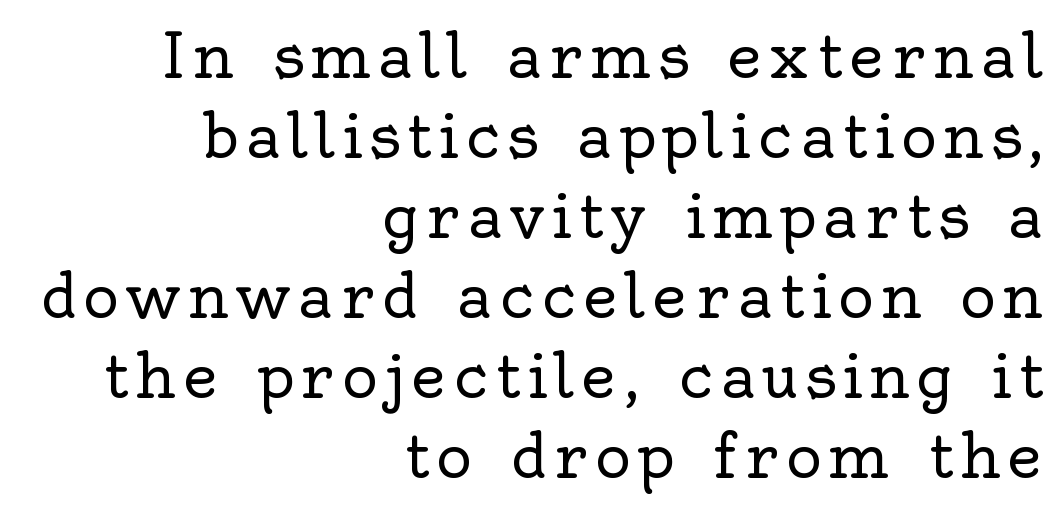
{"serif": "yes", "italic": "no", "bold": "no", "weight": "regular", "width": "normal", "x_height": "small", "monospaced": "no", "underline": "no", "align": "right", "line_spacing": "normal", "line_spacing_ratio": 1.31, "glyph_px": 61}
